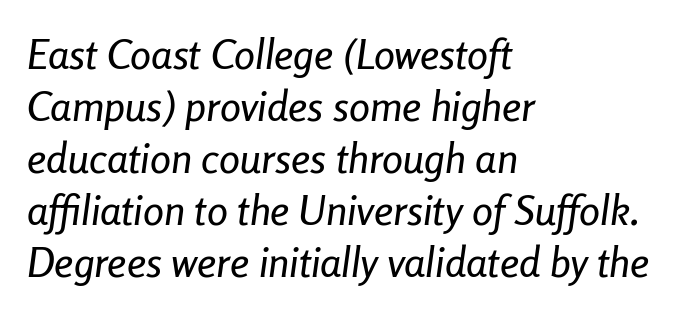
{"italic": "yes", "lean": "right", "slant_degrees": 8, "width": "condensed", "stroke_contrast": "low", "x_height": "medium", "monospaced": "no", "underline": "no", "align": "left", "line_spacing_ratio": 1.24, "letter_spacing": "normal", "letter_spacing_em": 0.0, "glyph_px": 42}
